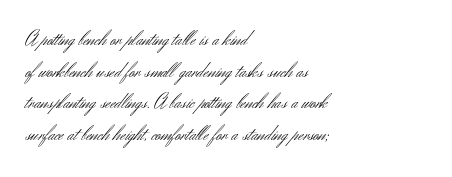
Q: Is the text bold? A: No.
Q: Is the text italic (slanted)? A: Yes.
Q: Is the text underlined? A: No.
Q: How is the paragraph aligned? A: Left-aligned.
Q: Is the spacing between letters normal or unusually wide? A: Normal.
Q: Is the spacing between lines tight, normal or loose? A: Normal.
